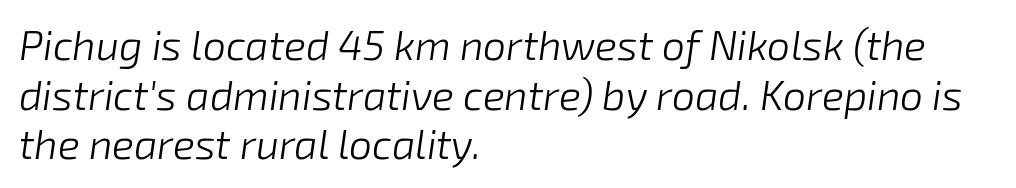
{"italic": "yes", "lean": "right", "slant_degrees": 8, "bold": "no", "weight": "light", "width": "normal", "stroke_contrast": "low", "x_height": "medium", "monospaced": "no", "underline": "no", "align": "left", "line_spacing_ratio": 1.21, "letter_spacing": "normal", "letter_spacing_em": 0.0, "glyph_px": 41}
